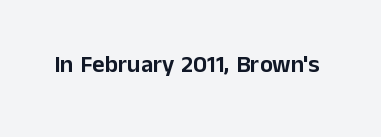
{"italic": "no", "underline": "no", "letter_spacing": "normal", "letter_spacing_em": 0.0, "glyph_px": 24}
